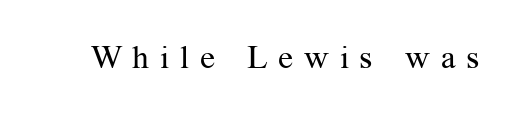
Stems here are at most as thick as an everyday book face. The text was rendered using a seriffed face with decorative stroke endings. These lines are rendered in a variable-pitch font. Anything drawn beneath the words? Only blank space. Quick note: not italic, upright. Tracking here is generous; glyphs stand well apart from one another.
